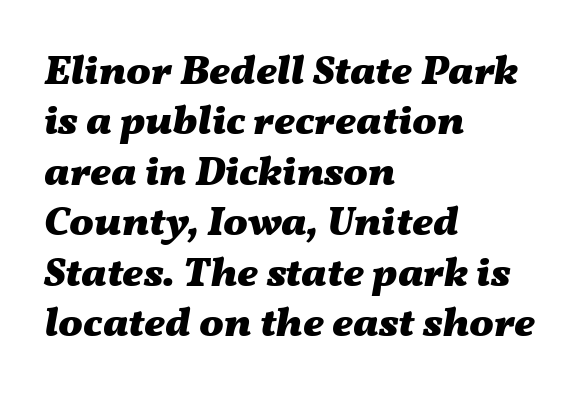
{"italic": "yes", "lean": "right", "slant_degrees": 11, "bold": "yes", "weight": "heavy", "width": "wide", "stroke_contrast": "medium", "x_height": "medium", "monospaced": "no", "underline": "no", "align": "left", "line_spacing_ratio": 1.23, "letter_spacing": "normal", "letter_spacing_em": 0.0, "glyph_px": 41}
